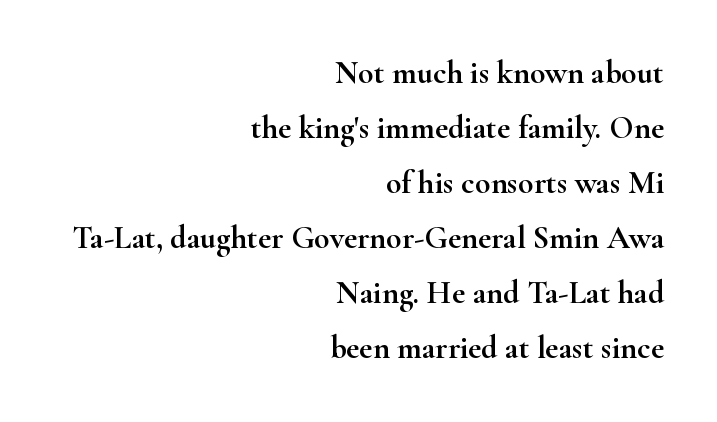
{"serif": "yes", "italic": "no", "width": "wide", "stroke_contrast": "high", "x_height": "small", "monospaced": "no", "underline": "no", "align": "right", "line_spacing_ratio": 1.72, "letter_spacing": "normal", "letter_spacing_em": 0.0, "glyph_px": 32}
